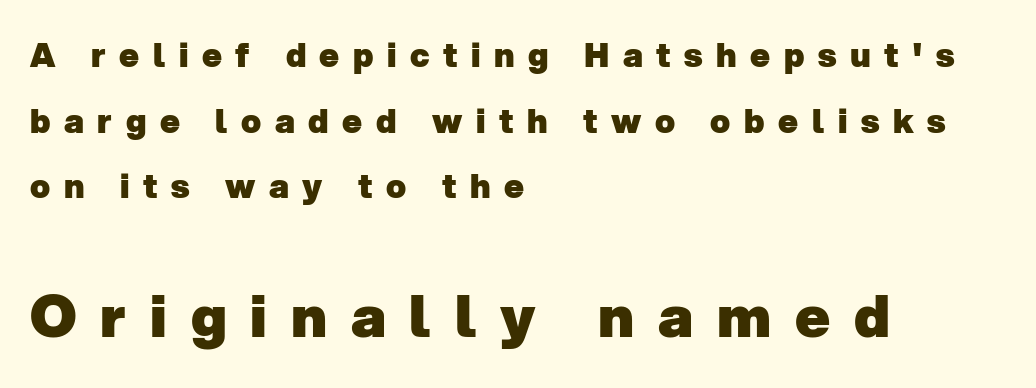
Q: Is the text bold? A: Yes.
Q: Is the typeface a serif or a sans-serif typeface? A: Sans-serif.
Q: Is the text underlined? A: No.
Q: How is the paragraph aligned? A: Left-aligned.
Q: Is the spacing between letters normal or unusually wide? A: Unusually wide.
Q: Is the spacing between lines tight, normal or loose? A: Loose.
Q: Which block of text is set in a larger size, the first (top) or the second (bottom)? A: The second (bottom) one.
Q: Width (condensed, normal, or wide)? A: Normal.
Q: Stroke contrast? A: Low.
Q: x-height? A: Medium.
Q: Monospaced? A: No.
